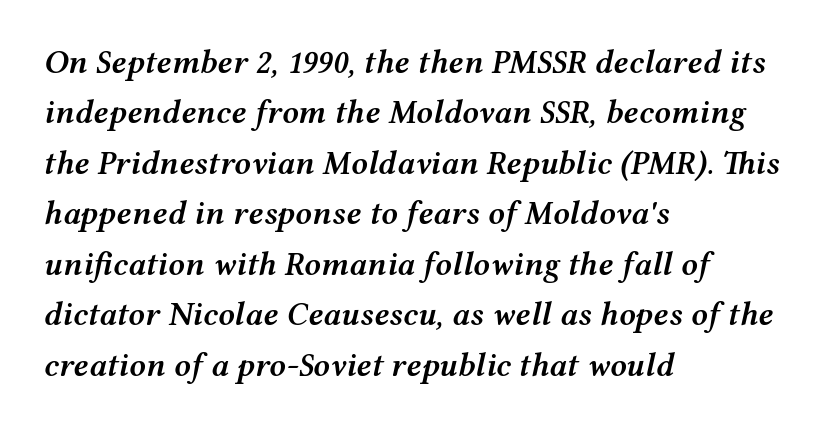
Its strokes are somewhat broadened, the hallmark of semibold type. Tracking value appears to be zero — textbook default spacing. Reading down the block, your eye returns to a fixed left position each line. Slanted lettering throughout. Each letter keeps its own natural width here, so spacing adapts to shape.
